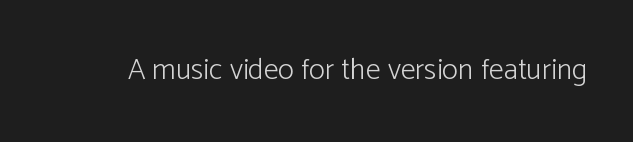
The image shows 30 px light sans-serif type, upright; set normal letter spacing, not underlined; low stroke contrast and a medium x-height.
